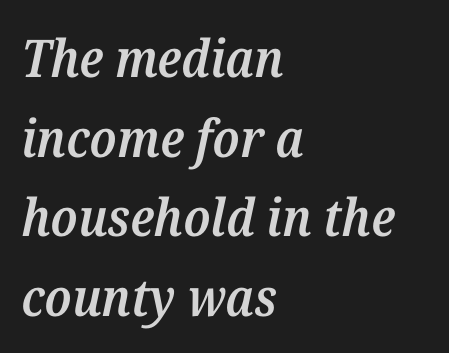
The image shows 52 px semibold serif type, italic (leaning right); set left-aligned, normal line spacing (1.53x), normal letter spacing, not underlined; medium stroke contrast and a medium x-height.
